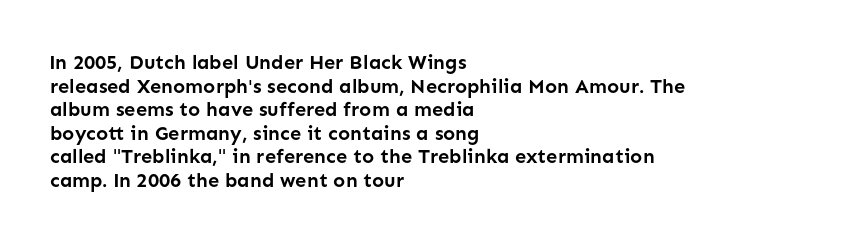
The image shows 20 px bold type, upright; set left-aligned, line spacing 1.18x, normal letter spacing, not underlined.
